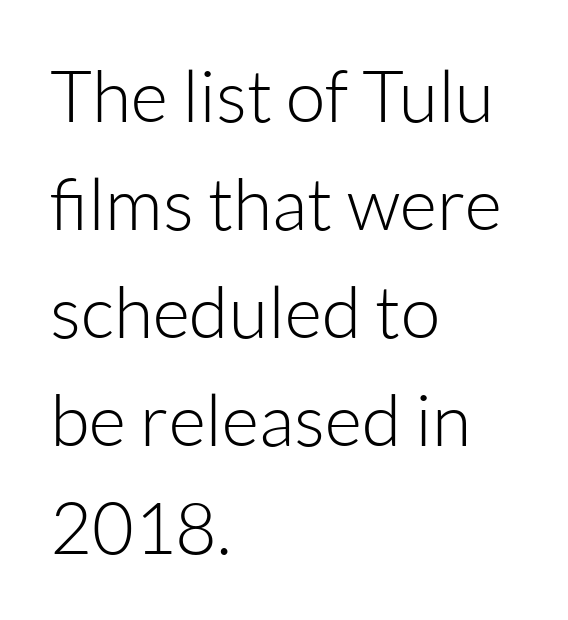
The image shows 72 px light sans-serif type, upright; set left-aligned, normal line spacing (1.5x), normal letter spacing, not underlined; low stroke contrast and a medium x-height.
